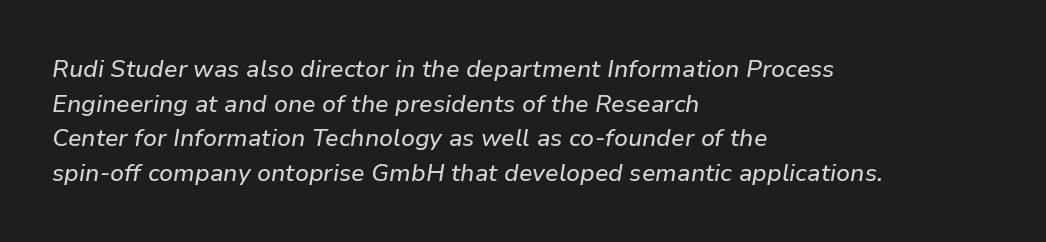
Q: Is the text italic (slanted)? A: Yes, it leans right by about 9 degrees.
Q: Is the text underlined? A: No.
Q: How is the paragraph aligned? A: Left-aligned.
Q: Is the spacing between letters normal or unusually wide? A: Normal.
Q: Is the spacing between lines tight, normal or loose? A: Normal.
